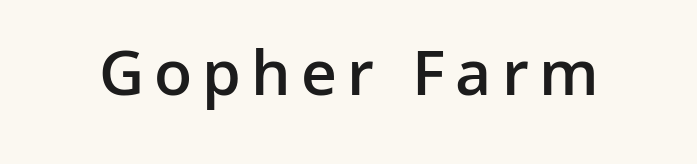
A bit beefed up — I'd call it semibold rather than bold. In terms of posture, this sample is upright. A typesetter would label this face a sans. The face used here is proportionally spaced, like ordinary book or web type. The zone under the glyphs is completely vacant.
